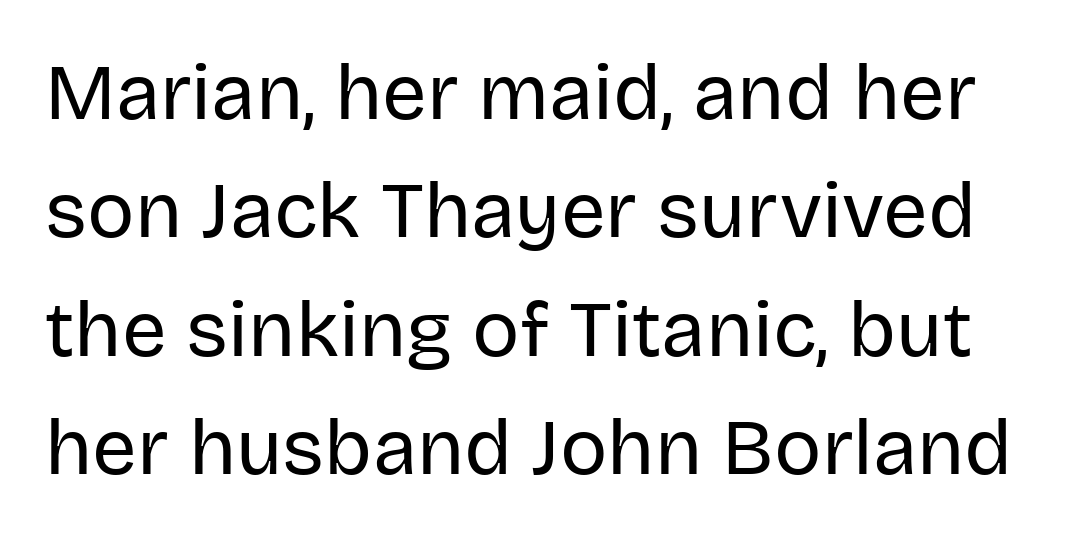
Quick note: interline space is typical. Characters follow at the spacing the type designer built in. The foot of each line stays bare and open. This is roman type, the default non-slanted kind. The face used here is proportionally spaced, like ordinary book or web type. These glyphs show unthickened strokes, regular width or finer.
